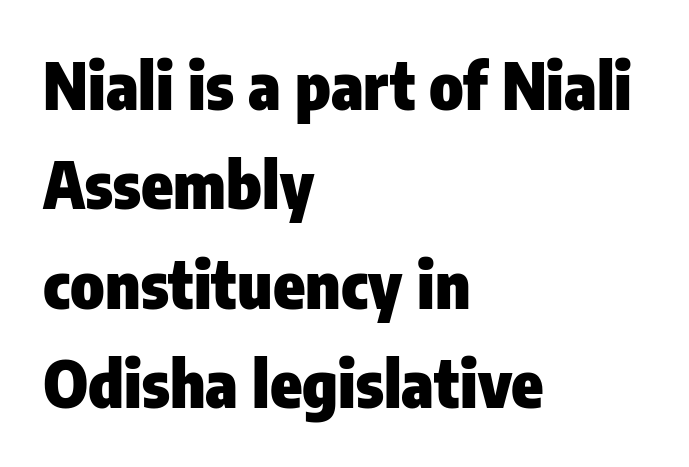
{"serif": "no", "italic": "no", "bold": "yes", "weight": "heavy", "width": "condensed", "stroke_contrast": "low", "x_height": "medium", "monospaced": "no", "underline": "no", "align": "left", "line_spacing": "normal", "line_spacing_ratio": 1.53, "letter_spacing": "normal", "letter_spacing_em": 0.0, "glyph_px": 65}
